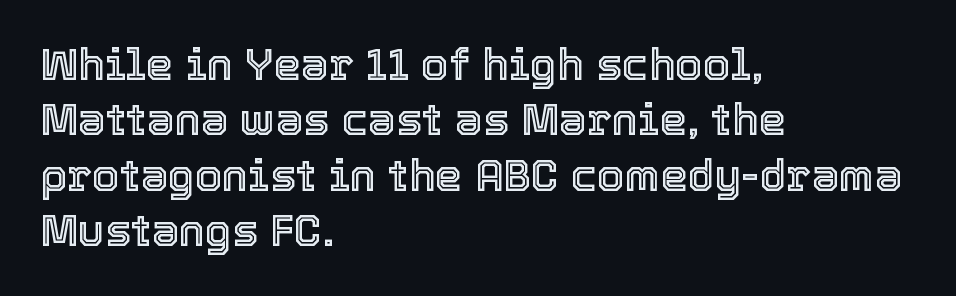
The image shows 44 px text type, upright; set left-aligned, normal line spacing (1.26x), normal letter spacing, not underlined; a medium x-height.
